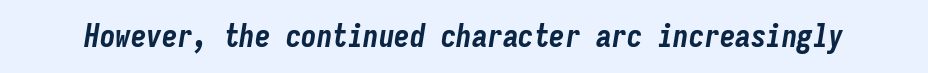
The image shows 31 px bold, condensed type, italic (leaning right), monospaced; set normal letter spacing, not underlined; low stroke contrast and a medium x-height.
